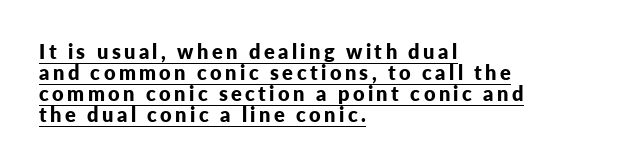
Is there any slant? The stems are plumb. The passage shown stacks its lines with hardly any gap. The compositor pushed each line to the left boundary. Weight: bold. Each line of the rendering has a horizontal stroke beneath the glyphs.
